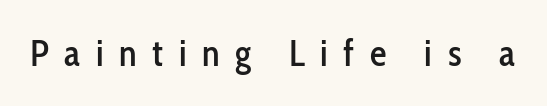
Q: Is the text italic (slanted)? A: No, it is upright.
Q: Is the typeface a serif or a sans-serif typeface? A: Sans-serif.
Q: Is the text underlined? A: No.
Q: Is the spacing between letters normal or unusually wide? A: Unusually wide.
Q: Width (condensed, normal, or wide)? A: Condensed.
Q: Stroke contrast? A: Low.
Q: x-height? A: Medium.
Q: Monospaced? A: No.
